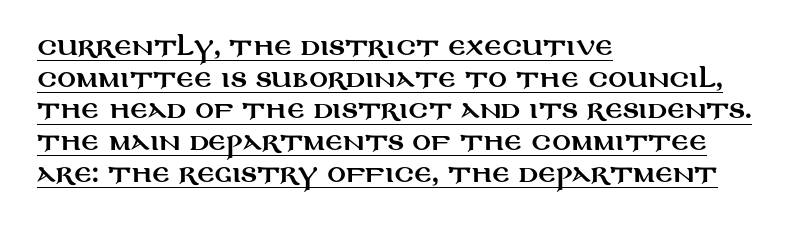
No extra tracking has been applied to these lines. Leading: standard. It's the straight-up-and-down kind of type. Students, observe the line beneath the letters — that is underlining. The paragraph shown leans on its left margin.
